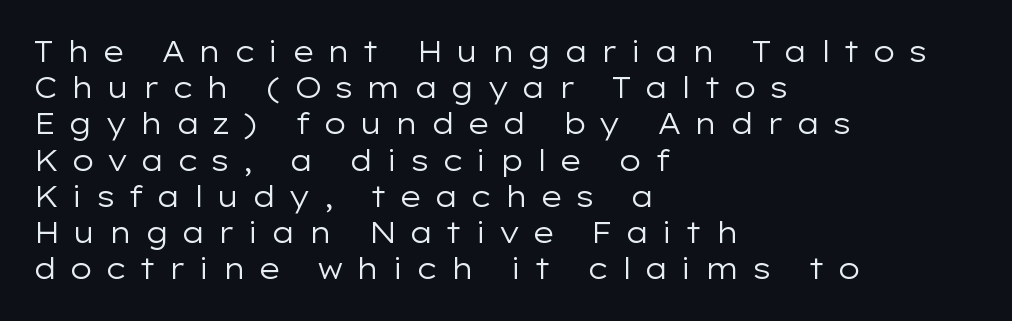
{"serif": "no", "italic": "no", "bold": "no", "weight": "regular", "width": "wide", "stroke_contrast": "low", "x_height": "medium", "monospaced": "no", "underline": "no", "align": "left", "line_spacing": "normal", "line_spacing_ratio": 1.25, "letter_spacing": "wide", "letter_spacing_em": 0.41, "glyph_px": 29}
